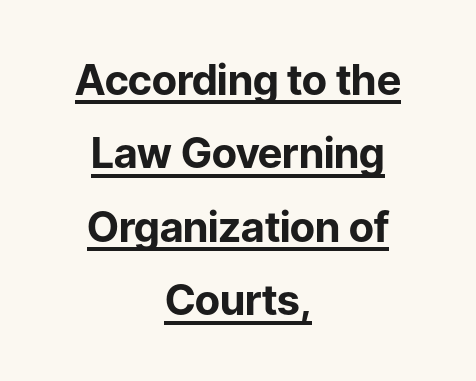
Think of a printed novel: that variable character pitch is what you see here. Unlike italic type, these characters show no tilt at all. This rendering uses center alignment, leaving both contours irregular but symmetric. Does a line run under the words? Yes, clearly. Typographically, this falls in the sans-serif category.
